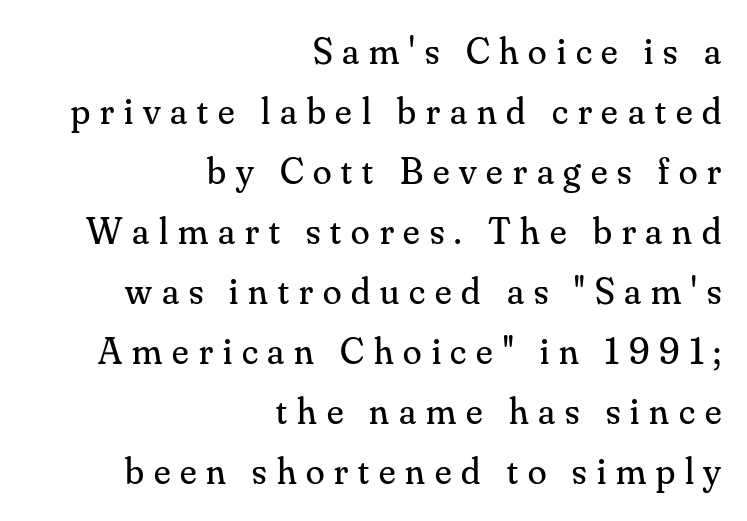
{"serif": "yes", "italic": "no", "bold": "no", "weight": "regular", "width": "normal", "stroke_contrast": "medium", "x_height": "small", "monospaced": "no", "underline": "no", "align": "right", "line_spacing": "normal", "line_spacing_ratio": 1.58, "letter_spacing": "wide", "letter_spacing_em": 0.26, "glyph_px": 38}
